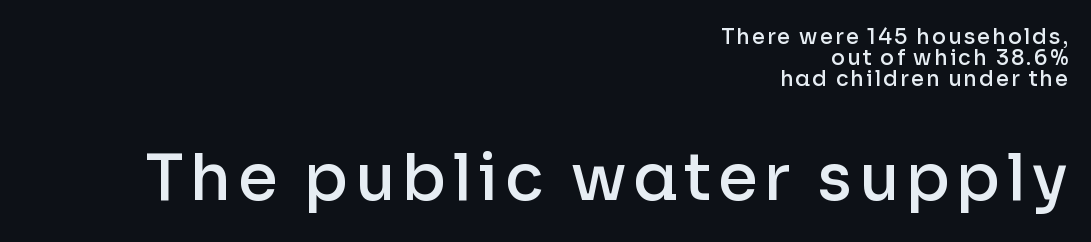
Here the designer chose a conventional face with non-uniform glyph widths. Clear beneath every line of the passage. The type family on display is of the sans-serif kind. Casual observation: everything's shoved over to the right. This block would grow much taller if given ordinary leading; it's compressed now.
